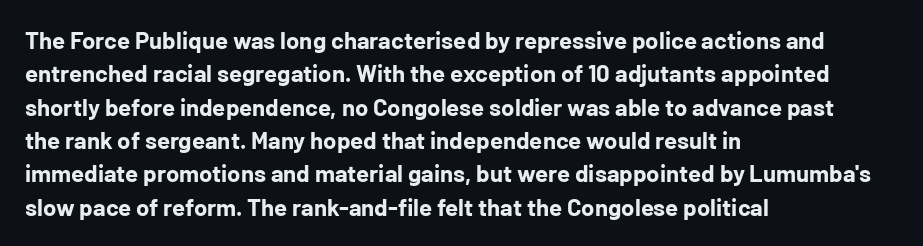
The image shows 24 px bold type, upright; set left-aligned, normal line spacing (1.39x), normal letter spacing, not underlined.
